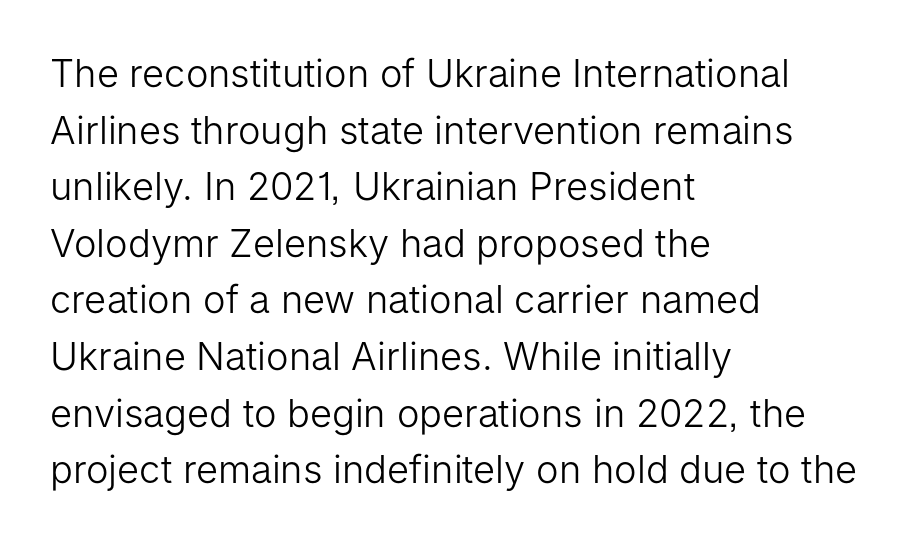
Q: Is the text bold? A: No.
Q: Is the text italic (slanted)? A: No, it is upright.
Q: Is the typeface a serif or a sans-serif typeface? A: Sans-serif.
Q: Is the text underlined? A: No.
Q: How is the paragraph aligned? A: Left-aligned.
Q: Is the spacing between letters normal or unusually wide? A: Normal.
Q: Is the spacing between lines tight, normal or loose? A: Normal.
Q: Width (condensed, normal, or wide)? A: Normal.
Q: Stroke contrast? A: Low.
Q: x-height? A: Medium.
Q: Monospaced? A: No.
